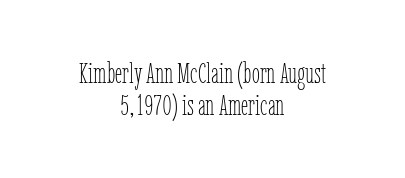
The image shows 29 px thin, condensed type, upright; set centered, tight line spacing (1.09x), normal letter spacing, not underlined; low stroke contrast and a medium x-height.
